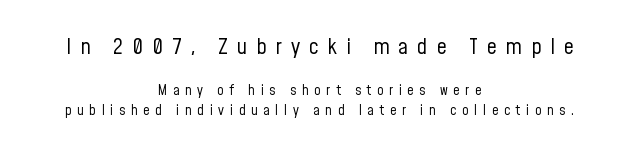
Q: Is the text bold? A: No.
Q: Is the text italic (slanted)? A: No, it is upright.
Q: Is the text underlined? A: No.
Q: How is the paragraph aligned? A: Centered.
Q: Is the spacing between letters normal or unusually wide? A: Unusually wide.
Q: Is the spacing between lines tight, normal or loose? A: Normal.
Q: Which block of text is set in a larger size, the first (top) or the second (bottom)? A: The first (top) one.
